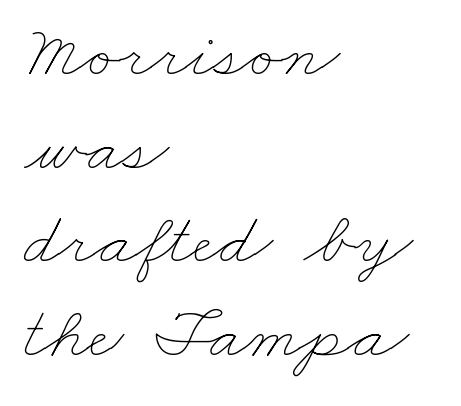
The image shows 75 px thin, wide type; set left-aligned, normal line spacing (1.25x), normal letter spacing, not underlined; low stroke contrast and a small x-height.
